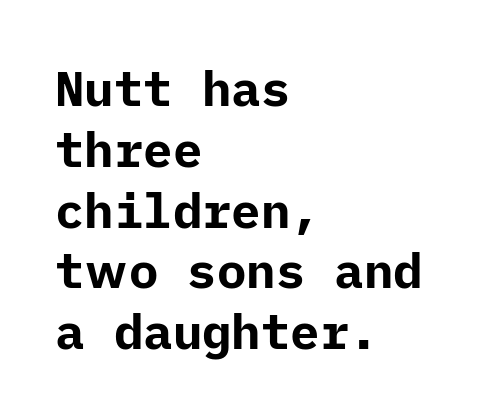
The image shows 49 px bold sans-serif type, upright; set left-aligned, line spacing 1.24x, normal letter spacing, not underlined; low stroke contrast and a medium x-height.
